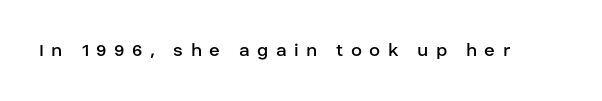
The image shows 20 px text type, upright; set unusually wide letter spacing (+0.37 em), not underlined.
